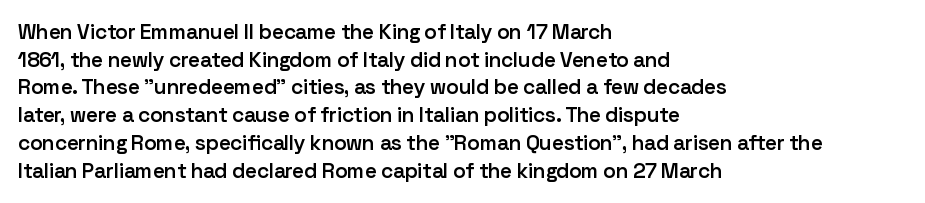
Q: Is the text bold? A: Semi-bold.
Q: Is the text italic (slanted)? A: No, it is upright.
Q: Is the text underlined? A: No.
Q: How is the paragraph aligned? A: Left-aligned.
Q: Is the spacing between letters normal or unusually wide? A: Normal.
Q: Is the spacing between lines tight, normal or loose? A: Normal.
